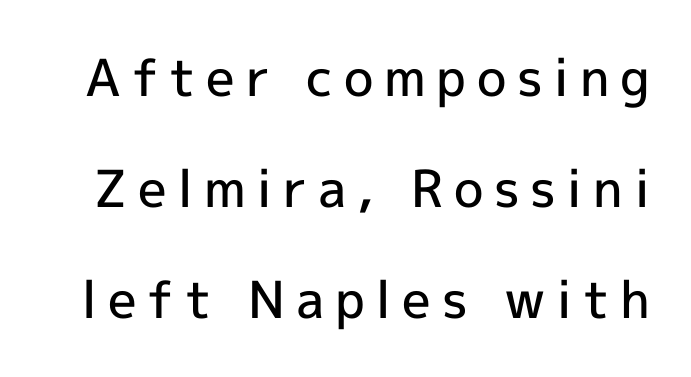
{"serif": "no", "italic": "no", "bold": "semi", "weight": "semibold", "width": "normal", "x_height": "medium", "monospaced": "no", "underline": "no", "line_spacing": "loose", "line_spacing_ratio": 2.18, "letter_spacing": "wide", "letter_spacing_em": 0.21, "glyph_px": 51}
